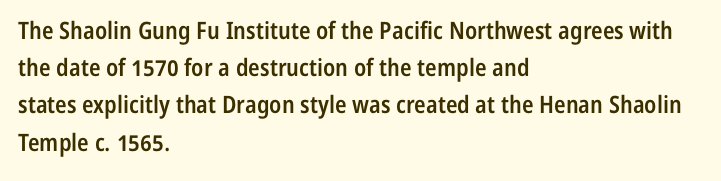
Q: Is the text bold? A: Semi-bold.
Q: Is the text italic (slanted)? A: No, it is upright.
Q: Is the text underlined? A: No.
Q: How is the paragraph aligned? A: Left-aligned.
Q: Is the spacing between letters normal or unusually wide? A: Normal.
Q: Is the spacing between lines tight, normal or loose? A: Normal.
